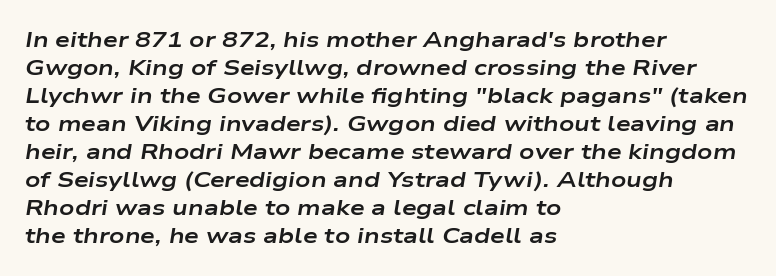
Notice how descenders clear the ascenders below comfortably — that's standard leading. The text block is weighted toward the left margin, trailing off unevenly rightward. A typesetter would call this zero additional tracking. The foot of each line stays bare and open. As a designer I'd log this as weight 700, bold. Slant detected: the letters are inclined.
